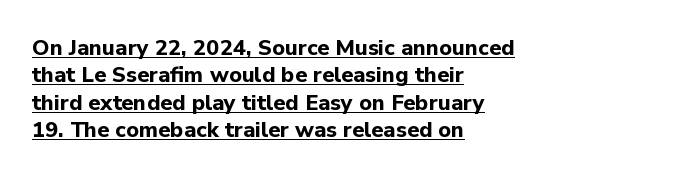
The image shows 22 px bold type, upright; set left-aligned, normal line spacing (1.25x), normal letter spacing, underlined.
